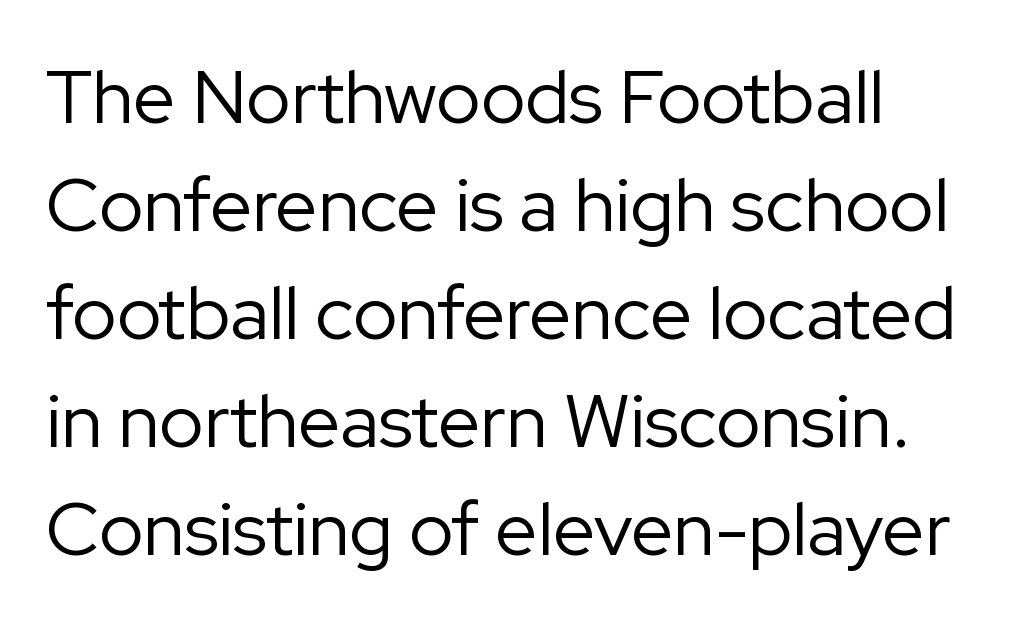
{"serif": "no", "italic": "no", "bold": "no", "weight": "regular", "width": "normal", "stroke_contrast": "low", "x_height": "medium", "monospaced": "no", "underline": "no", "line_spacing": "normal", "line_spacing_ratio": 1.44, "letter_spacing": "normal", "letter_spacing_em": 0.0, "glyph_px": 75}
